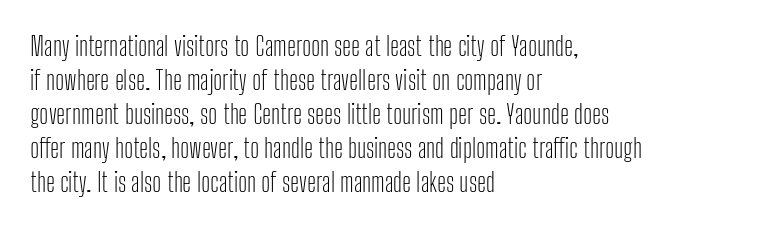
Descenders are the only things crossing below the line. All the whitespace from short lines collects on the right. Characters remain perfectly vertical along every line. The letters sit at their default tracking, neither squeezed nor spread.
